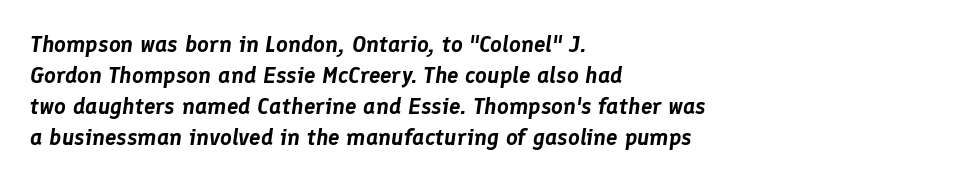
{"italic": "yes", "lean": "right", "slant_degrees": 8, "underline": "no", "align": "left", "line_spacing": "normal", "line_spacing_ratio": 1.35, "letter_spacing": "normal", "letter_spacing_em": 0.0, "glyph_px": 23}
